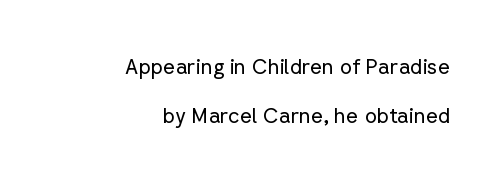
Weight class: somewhere from thin through regular. Vertically, the passage feels expansive, rows floating well apart. Underlining? Definitely not there. Does the lettering tilt? It doesn't — this is upright.
